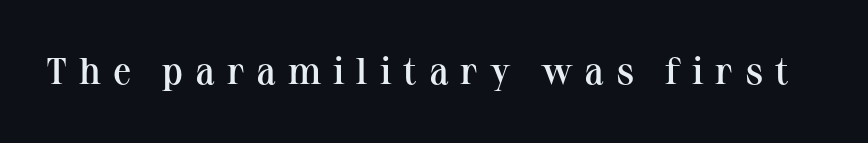
{"serif": "yes", "italic": "no", "bold": "semi", "weight": "semibold", "width": "normal", "stroke_contrast": "medium", "x_height": "medium", "monospaced": "no", "underline": "no", "letter_spacing": "wide", "letter_spacing_em": 0.32, "glyph_px": 37}
